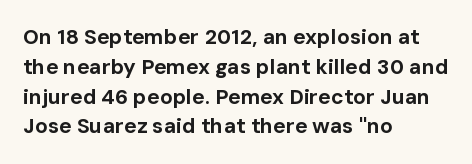
{"italic": "no", "bold": "yes", "underline": "no", "align": "left", "line_spacing": "normal", "line_spacing_ratio": 1.42, "letter_spacing": "normal", "letter_spacing_em": 0.0, "glyph_px": 21}
